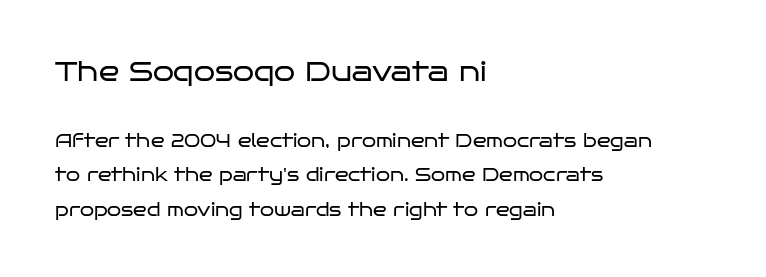
Each line starts at the same left margin while the right side varies. Does the lettering tilt? It doesn't — this is upright. Quick note: underline off. Spacing between characters is what you'd get straight out of the box.
